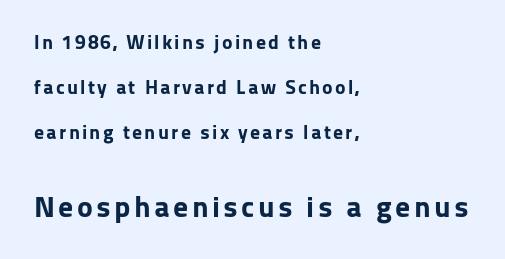
The specimen omits any rule beneath the text block's lines. A typesetter would label this face a sans. These lines stand farther apart than default settings would place them. The emphasis by scale lands on block number two, below.
